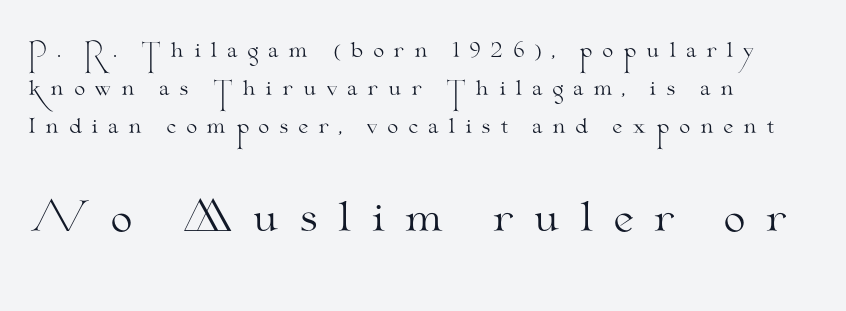
{"serif": "yes", "italic": "no", "bold": "no", "weight": "light", "width": "wide", "stroke_contrast": "medium", "x_height": "small", "monospaced": "no", "underline": "no", "align": "left", "line_spacing_ratio": 1.89, "letter_spacing": "wide", "letter_spacing_em": 0.46, "larger_block": "second", "size_ratio": 2.0, "glyph_px": 40}
